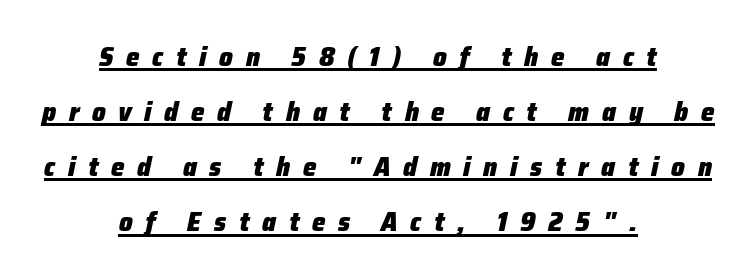
The image shows 27 px bold type, italic (leaning right); set centered, loose line spacing (2.04x), unusually wide letter spacing (+0.47 em), underlined.
